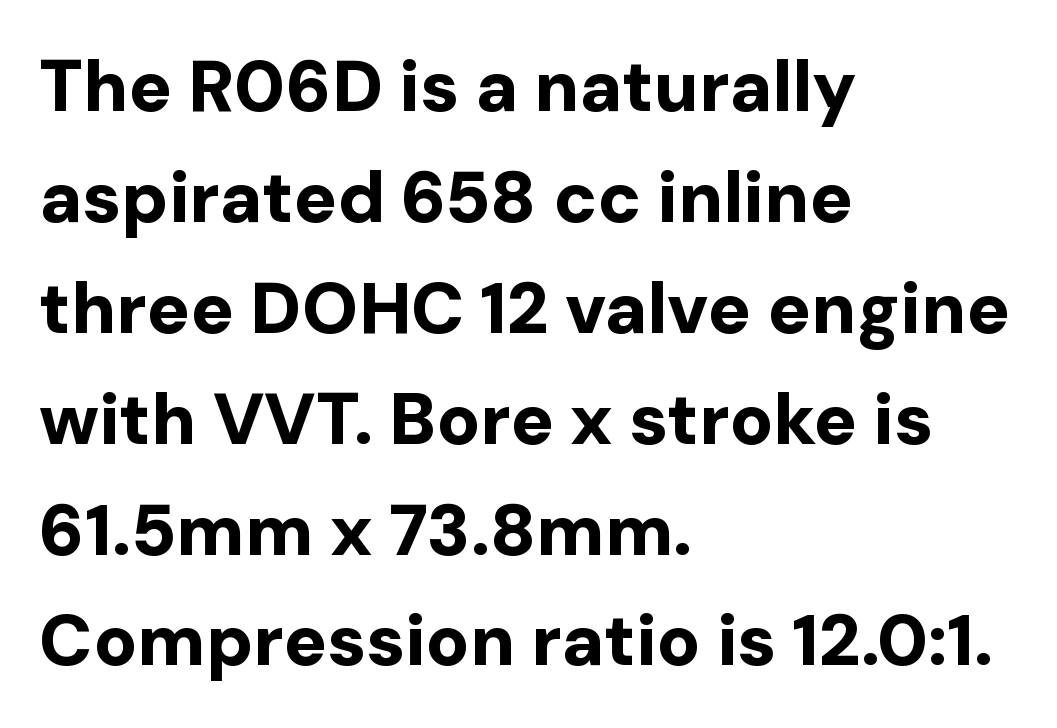
Q: Is the text bold? A: Yes.
Q: Is the text italic (slanted)? A: No, it is upright.
Q: Is the typeface a serif or a sans-serif typeface? A: Sans-serif.
Q: Is the text underlined? A: No.
Q: How is the paragraph aligned? A: Left-aligned.
Q: Is the spacing between letters normal or unusually wide? A: Normal.
Q: Is the spacing between lines tight, normal or loose? A: Normal.
Q: Width (condensed, normal, or wide)? A: Normal.
Q: Stroke contrast? A: Low.
Q: x-height? A: Medium.
Q: Monospaced? A: No.
